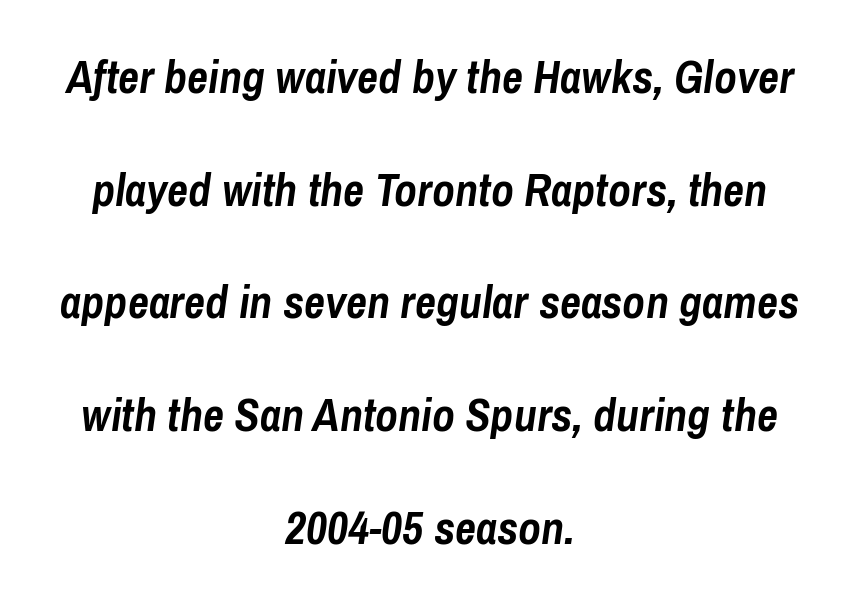
{"italic": "yes", "lean": "right", "slant_degrees": 8, "bold": "yes", "weight": "semibold", "width": "condensed", "stroke_contrast": "low", "x_height": "medium", "monospaced": "no", "underline": "no", "align": "center", "line_spacing": "loose", "line_spacing_ratio": 2.45, "letter_spacing": "normal", "letter_spacing_em": 0.0, "glyph_px": 46}
